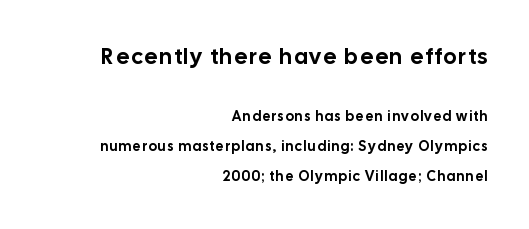
The image shows 22 px text type, upright; set right-aligned, loose line spacing (2.15x), not underlined; the first (top) block is 1.57x larger.
